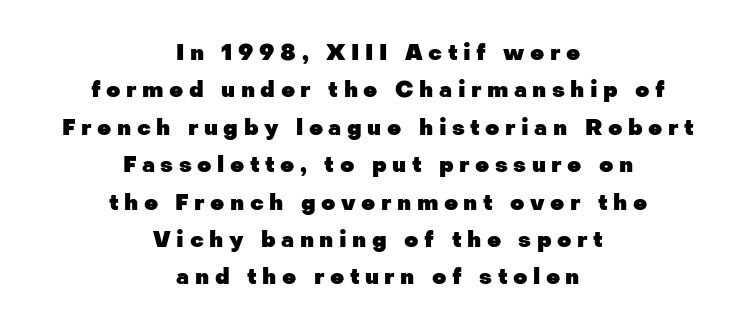
Q: Is the text bold? A: Yes.
Q: Is the text italic (slanted)? A: No, it is upright.
Q: Is the text underlined? A: No.
Q: How is the paragraph aligned? A: Centered.
Q: Is the spacing between letters normal or unusually wide? A: Unusually wide.
Q: Is the spacing between lines tight, normal or loose? A: Normal.
